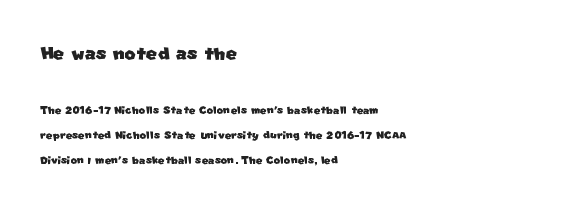
Q: Is the text underlined? A: No.
Q: How is the paragraph aligned? A: Left-aligned.
Q: Is the spacing between letters normal or unusually wide? A: Normal.
Q: Which block of text is set in a larger size, the first (top) or the second (bottom)? A: The first (top) one.
